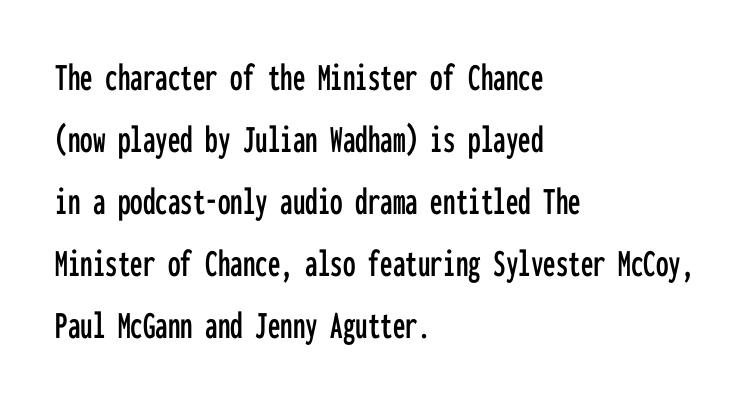
Is this a fixed-width face? Yes — each glyph sits in an identical cell. The passage shown is typeset with a sans-serif family. Look at the tracking — it's just the regular setting, nothing added. Ascenders rise straight up at ninety degrees. Descender tails drop into unmarked territory.
